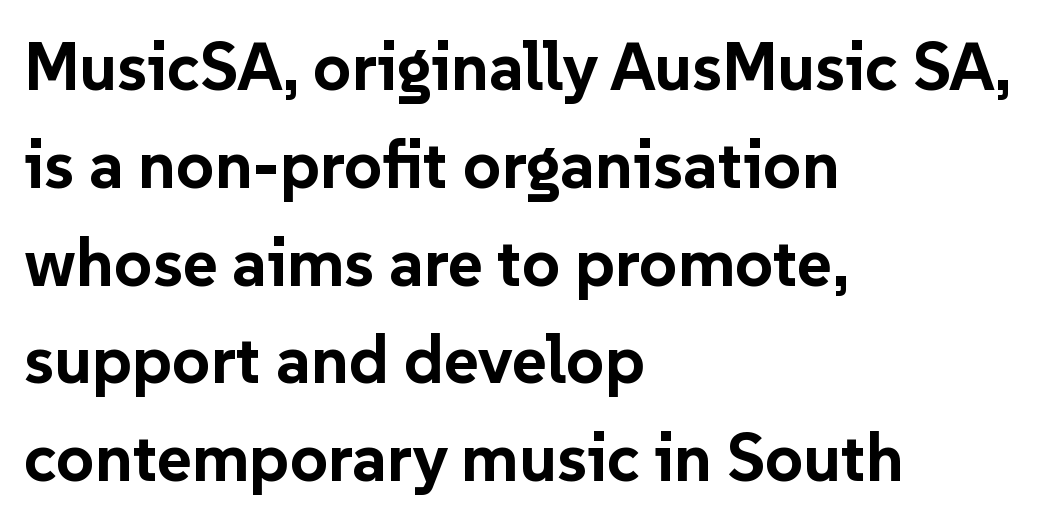
The image shows 67 px bold sans-serif type, upright; set left-aligned, normal line spacing (1.46x), normal letter spacing, not underlined; low stroke contrast and a medium x-height.
